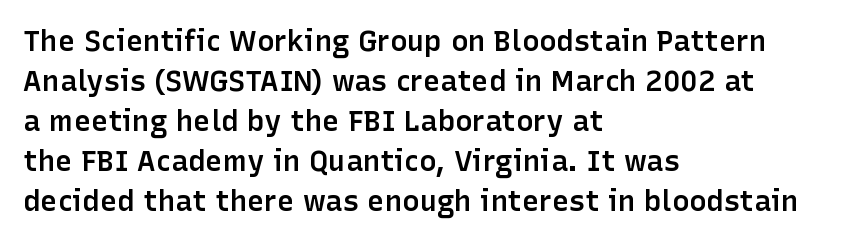
These lines carry some extra weight — a demibold, not a full bold. Successive baselines arrive at the customary interval. Character widths vary here, with narrow letters taking less room than wide ones. Plain, unruled lines of type.
